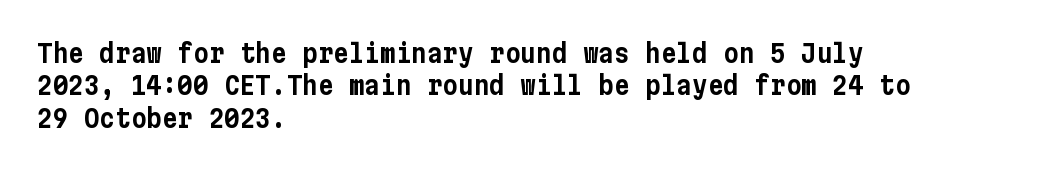
{"italic": "no", "underline": "no", "align": "left", "line_spacing": "normal", "line_spacing_ratio": 1.25, "letter_spacing": "normal", "letter_spacing_em": 0.0, "glyph_px": 26}
